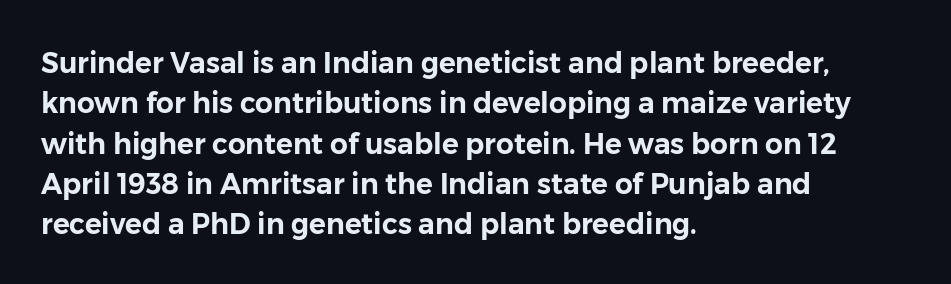
The image shows 28 px sans-serif type, upright; set left-aligned, normal line spacing (1.44x), normal letter spacing, not underlined; low stroke contrast and a medium x-height.
